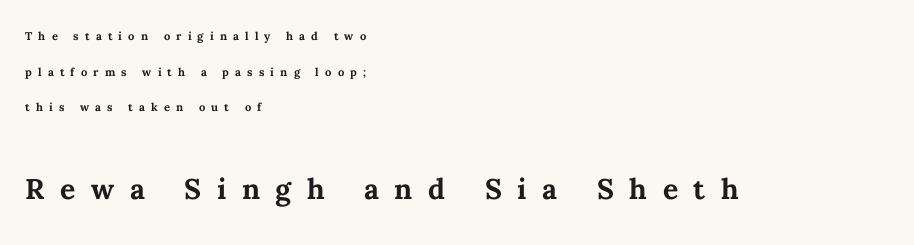
{"italic": "no", "bold": "yes", "weight": "semibold", "width": "normal", "stroke_contrast": "medium", "x_height": "medium", "monospaced": "no", "underline": "no", "align": "left", "line_spacing": "loose", "line_spacing_ratio": 2.37, "letter_spacing": "wide", "letter_spacing_em": 0.41, "larger_block": "second", "size_ratio": 2.53, "glyph_px": 38}
